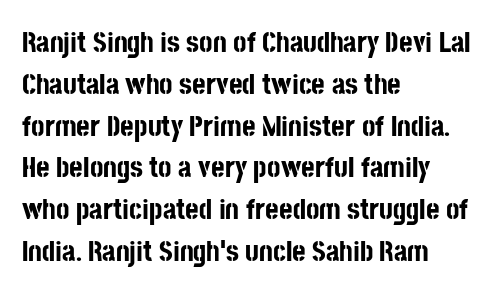
{"serif": "no", "italic": "no", "bold": "yes", "weight": "bold", "width": "condensed", "stroke_contrast": "low", "x_height": "large", "monospaced": "no", "underline": "no", "align": "left", "line_spacing": "normal", "line_spacing_ratio": 1.44, "letter_spacing": "normal", "letter_spacing_em": 0.0, "glyph_px": 29}
